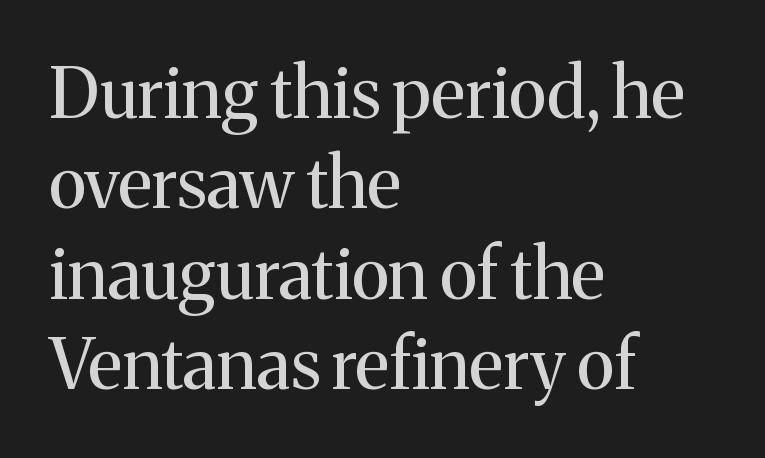
{"serif": "yes", "italic": "no", "bold": "no", "weight": "regular", "width": "normal", "stroke_contrast": "medium", "x_height": "medium", "monospaced": "no", "underline": "no", "align": "left", "line_spacing": "normal", "line_spacing_ratio": 1.29, "letter_spacing": "normal", "letter_spacing_em": 0.0, "glyph_px": 70}
